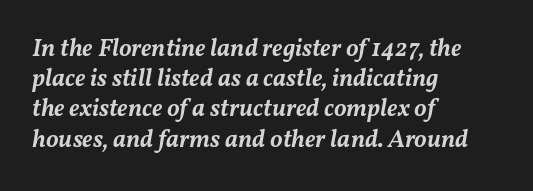
The image shows 25 px text type, italic (leaning right); set left-aligned, line spacing 1.21x, normal letter spacing, not underlined.
